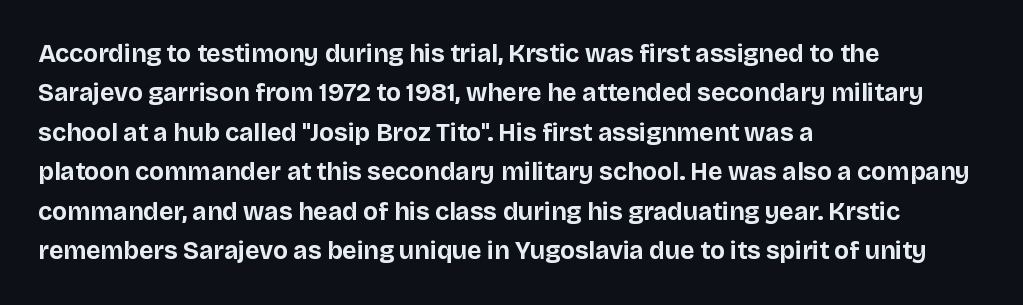
The image shows 25 px bold type, upright; set left-aligned, normal line spacing (1.58x), normal letter spacing, not underlined.
